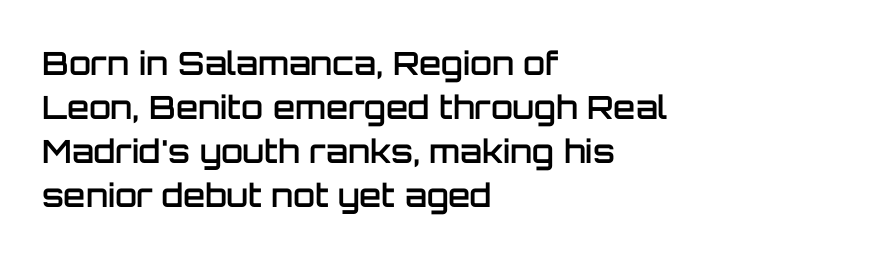
Q: Is the text bold? A: Semi-bold.
Q: Is the text italic (slanted)? A: No, it is upright.
Q: Is the typeface a serif or a sans-serif typeface? A: Sans-serif.
Q: Is the text underlined? A: No.
Q: How is the paragraph aligned? A: Left-aligned.
Q: Is the spacing between letters normal or unusually wide? A: Normal.
Q: Is the spacing between lines tight, normal or loose? A: Normal.
Q: Width (condensed, normal, or wide)? A: Normal.
Q: Stroke contrast? A: Low.
Q: x-height? A: Large.
Q: Monospaced? A: No.
